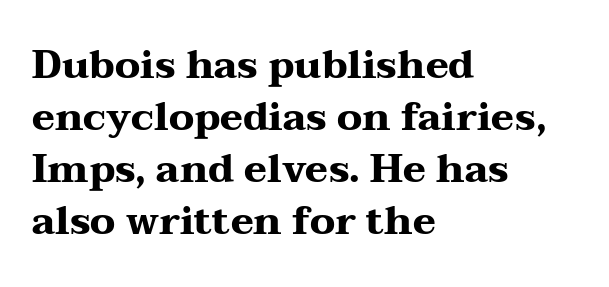
The image shows 39 px heavy, wide serif type, upright; set left-aligned, normal line spacing (1.33x), normal letter spacing, not underlined; medium stroke contrast and a medium x-height.
